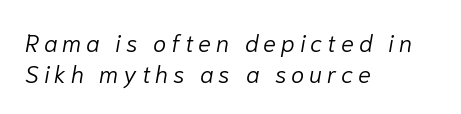
There is plenty of visible air inserted between adjacent glyphs. Letters have the restrained weight of plain body copy at most. This rendering features lettering with no underline. Each line starts at the same left margin while the right side varies.
